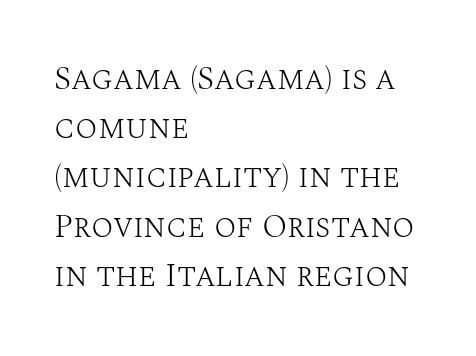
{"serif": "yes", "italic": "no", "bold": "no", "weight": "light", "width": "normal", "stroke_contrast": "medium", "x_height": "large", "monospaced": "no", "underline": "no", "align": "left", "line_spacing": "normal", "line_spacing_ratio": 1.49, "letter_spacing": "normal", "letter_spacing_em": 0.0, "glyph_px": 33}
